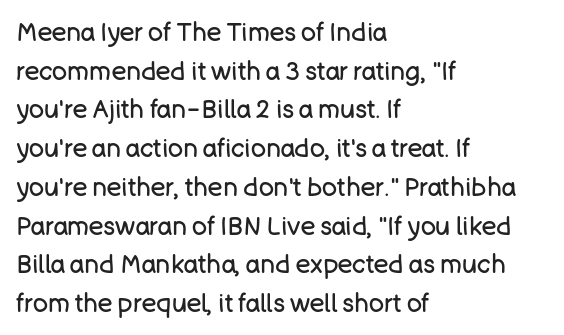
{"italic": "no", "bold": "no", "underline": "no", "align": "left", "line_spacing": "normal", "line_spacing_ratio": 1.55, "letter_spacing": "normal", "letter_spacing_em": 0.0, "glyph_px": 25}
